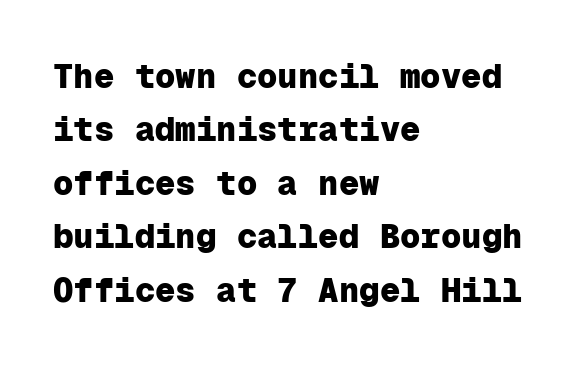
The image shows 34 px heavy sans-serif type, upright, monospaced; set left-aligned, normal line spacing (1.57x), normal letter spacing, not underlined; low stroke contrast and a medium x-height.
